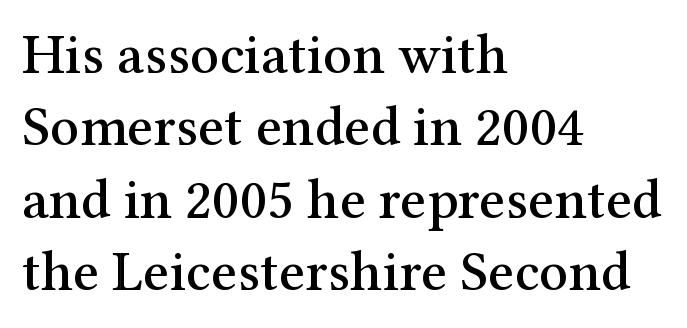
Q: Is the text italic (slanted)? A: No, it is upright.
Q: Is the typeface a serif or a sans-serif typeface? A: Serif.
Q: Is the text underlined? A: No.
Q: How is the paragraph aligned? A: Left-aligned.
Q: Is the spacing between letters normal or unusually wide? A: Normal.
Q: Is the spacing between lines tight, normal or loose? A: Normal.
Q: Width (condensed, normal, or wide)? A: Normal.
Q: Stroke contrast? A: Medium.
Q: x-height? A: Medium.
Q: Monospaced? A: No.
